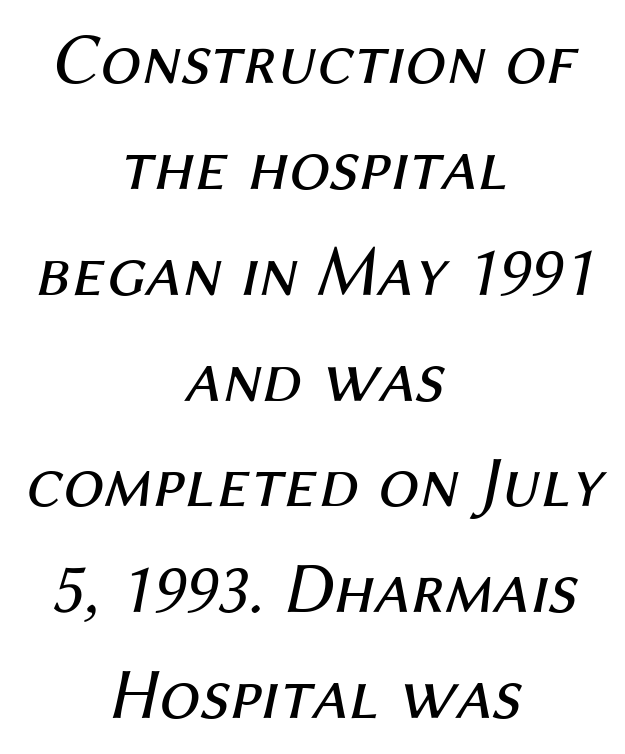
Q: Is the text bold? A: No.
Q: Is the text italic (slanted)? A: Yes, it leans right by about 12 degrees.
Q: Is the text underlined? A: No.
Q: How is the paragraph aligned? A: Centered.
Q: Is the spacing between letters normal or unusually wide? A: Normal.
Q: Is the spacing between lines tight, normal or loose? A: Normal.
Q: Width (condensed, normal, or wide)? A: Normal.
Q: Stroke contrast? A: Medium.
Q: x-height? A: Medium.
Q: Monospaced? A: No.
